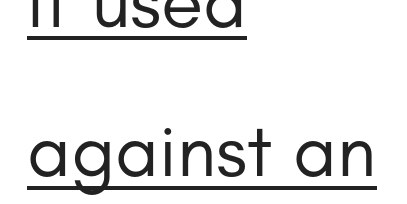
Q: Is the text bold? A: No.
Q: Is the text italic (slanted)? A: No, it is upright.
Q: Is the typeface a serif or a sans-serif typeface? A: Sans-serif.
Q: Is the text underlined? A: Yes.
Q: How is the paragraph aligned? A: Left-aligned.
Q: Is the spacing between letters normal or unusually wide? A: Normal.
Q: Is the spacing between lines tight, normal or loose? A: Loose.
Q: Width (condensed, normal, or wide)? A: Normal.
Q: Stroke contrast? A: Low.
Q: x-height? A: Small.
Q: Monospaced? A: No.
